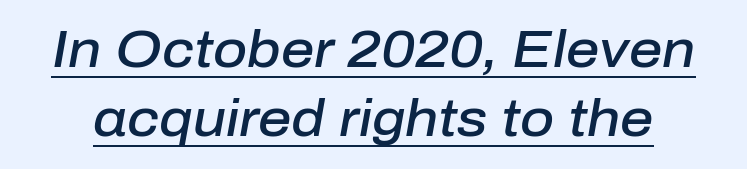
Emphasis is given by a line drawn under the lettering. Regarding leading, the lines here are spaced in the standard way. Looks like regular typesetting: each glyph gets only the width it needs. The sample has been set in demibold, a notch under bold.
